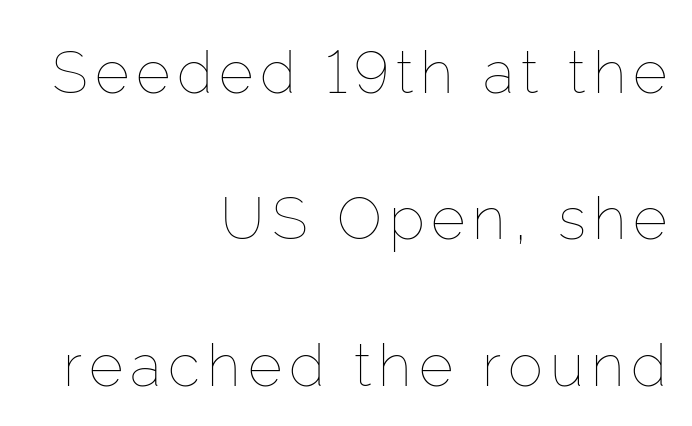
The image shows 59 px thin type, upright; set right-aligned, loose line spacing (2.48x), not underlined; low stroke contrast and a medium x-height.
